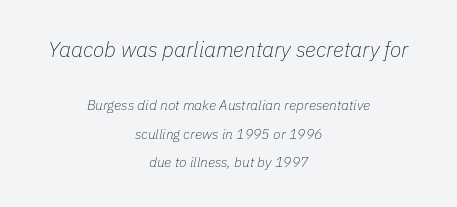
Anything drawn beneath the words? Only blank space. How would I describe the line gaps? Wide and relaxed. The paragraph has two soft edges and a firm central axis. Bigger letters appear in the top chunk; the bottom chunk is reduced. Stem width sits at or under what a default text font uses. An italicized treatment has been applied to the whole sample.
